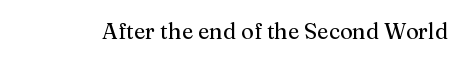
The image shows 22 px text type, upright; set normal letter spacing, not underlined.
